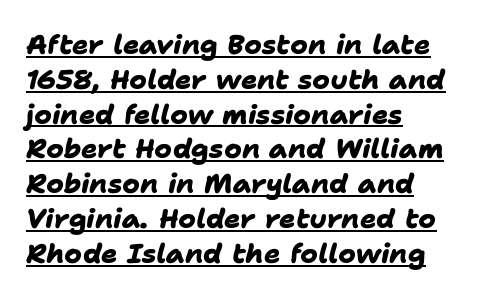
{"bold": "yes", "underline": "yes", "align": "left", "line_spacing": "normal", "line_spacing_ratio": 1.29, "letter_spacing": "normal", "letter_spacing_em": 0.0, "glyph_px": 27}
